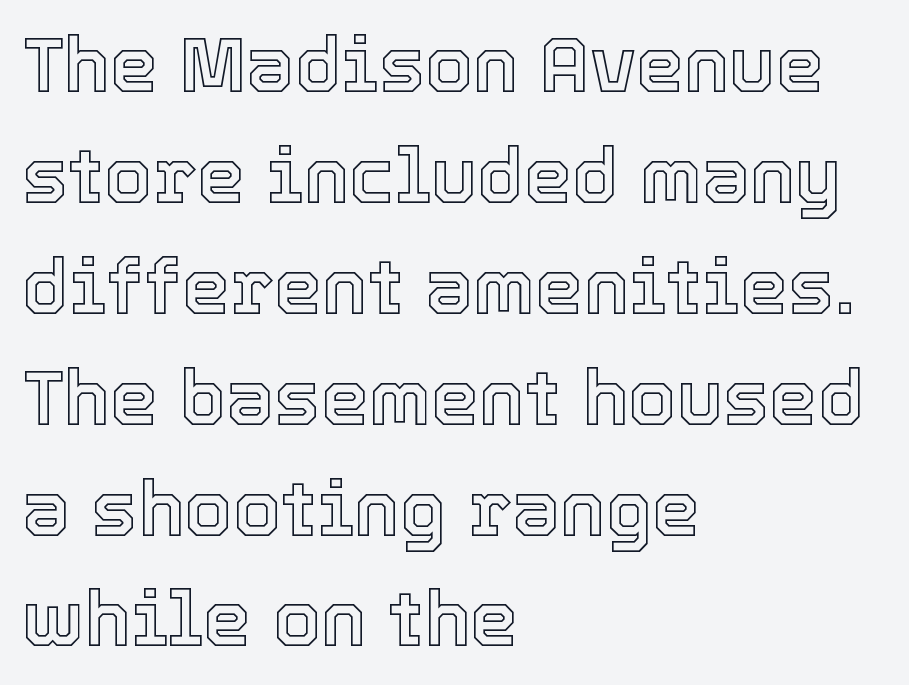
Q: Is the text italic (slanted)? A: No, it is upright.
Q: Is the text underlined? A: No.
Q: How is the paragraph aligned? A: Left-aligned.
Q: Is the spacing between letters normal or unusually wide? A: Normal.
Q: Is the spacing between lines tight, normal or loose? A: Normal.
Q: Width (condensed, normal, or wide)? A: Normal.
Q: x-height? A: Medium.
Q: Monospaced? A: No.
